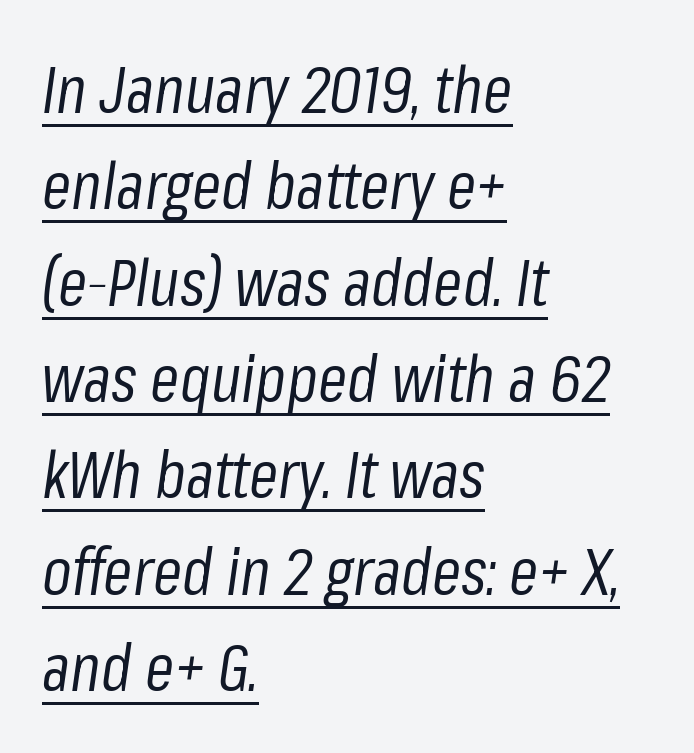
Each new line begins a customary step beneath the previous one. The rag falls on the right side of this text block. There is no visible air inserted between adjacent glyphs. Slant detected: the letters are inclined. The rendering uses natural spacing where letterforms have individual widths. Summary of weight: not heavy and not bold.
